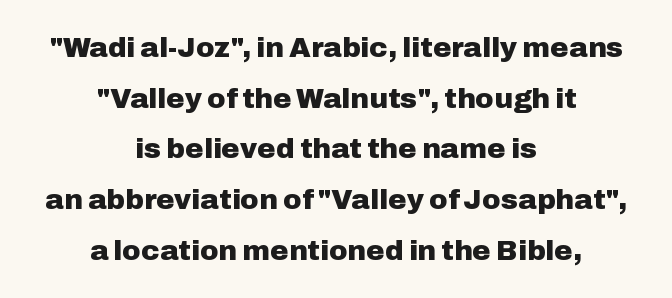
Q: Is the text bold? A: Yes.
Q: Is the text italic (slanted)? A: No, it is upright.
Q: Is the typeface a serif or a sans-serif typeface? A: Sans-serif.
Q: Is the text underlined? A: No.
Q: How is the paragraph aligned? A: Centered.
Q: Is the spacing between letters normal or unusually wide? A: Normal.
Q: Width (condensed, normal, or wide)? A: Normal.
Q: Stroke contrast? A: Low.
Q: x-height? A: Medium.
Q: Monospaced? A: No.
